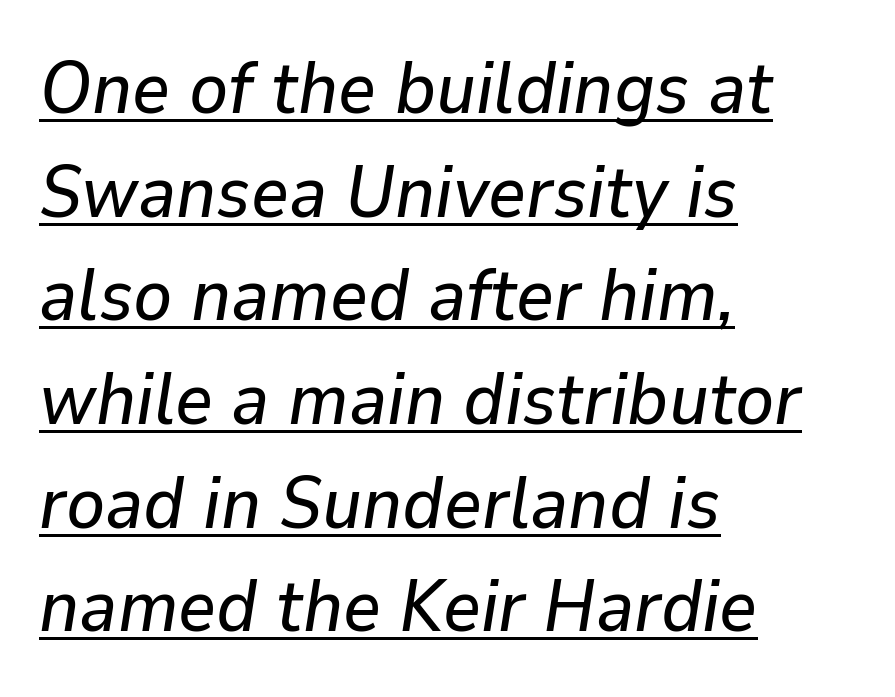
Proportional: the letters do not fall into vertical columns. Check the space under the baseline: a stroke is drawn there. Quick note: italic. The paragraph shown leans on its left margin.
